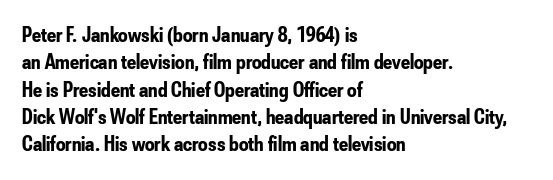
The rendering anchors every line to the left-hand side. This is the regular roman posture of the typeface. A normal amount of white space separates one row of letters from the next. The face used here is rendered with its standard letterfit. A clean baseline with only descenders dipping below it. The sample has been set heavy, in full bold.
